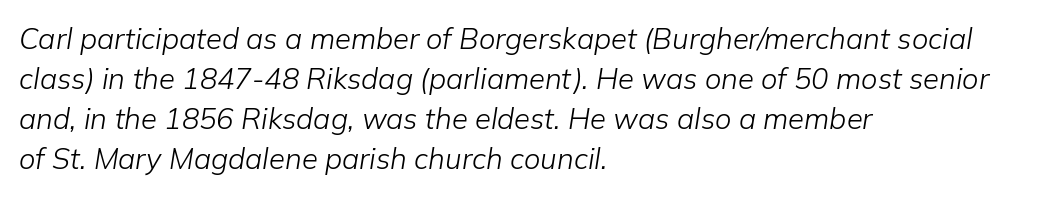
Q: Is the text bold? A: No.
Q: Is the text italic (slanted)? A: Yes, it leans right by about 9 degrees.
Q: Is the text underlined? A: No.
Q: How is the paragraph aligned? A: Left-aligned.
Q: Is the spacing between letters normal or unusually wide? A: Normal.
Q: Is the spacing between lines tight, normal or loose? A: Normal.
Q: Width (condensed, normal, or wide)? A: Normal.
Q: Stroke contrast? A: Low.
Q: x-height? A: Medium.
Q: Monospaced? A: No.
